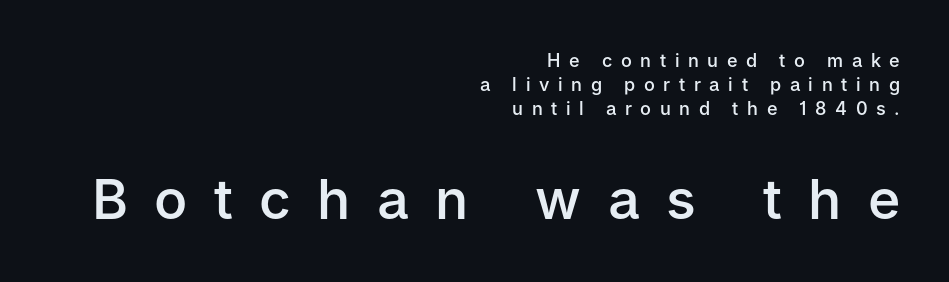
Q: Is the text bold? A: Semi-bold.
Q: Is the text italic (slanted)? A: No, it is upright.
Q: Is the typeface a serif or a sans-serif typeface? A: Sans-serif.
Q: Is the text underlined? A: No.
Q: How is the paragraph aligned? A: Right-aligned.
Q: Is the spacing between letters normal or unusually wide? A: Unusually wide.
Q: Is the spacing between lines tight, normal or loose? A: Normal.
Q: Which block of text is set in a larger size, the first (top) or the second (bottom)? A: The second (bottom) one.
Q: Width (condensed, normal, or wide)? A: Normal.
Q: Stroke contrast? A: Low.
Q: x-height? A: Medium.
Q: Monospaced? A: No.
